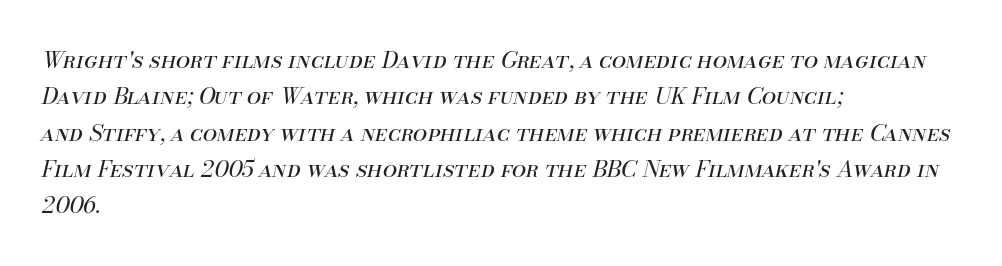
The image shows 23 px text type, italic (leaning right); set left-aligned, normal line spacing (1.58x), normal letter spacing, not underlined.
